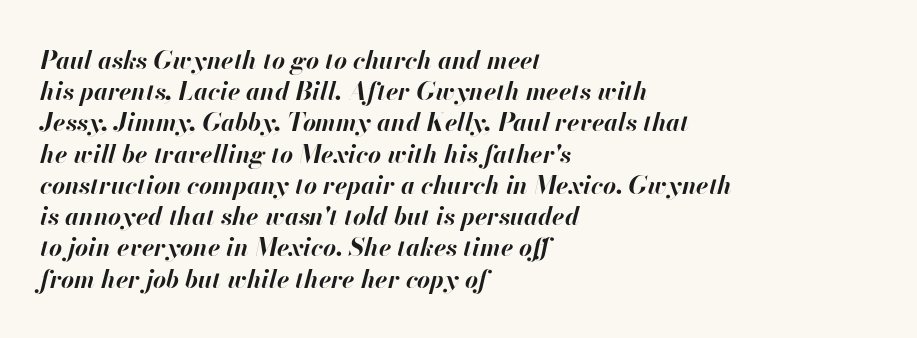
The image shows 25 px bold type, italic (leaning right); set left-aligned, normal line spacing (1.25x), normal letter spacing, not underlined.
